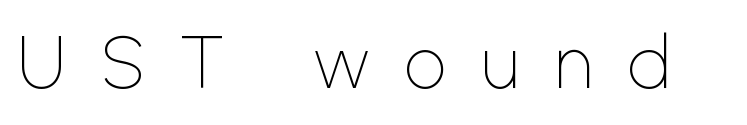
{"serif": "no", "italic": "no", "bold": "no", "weight": "thin", "width": "normal", "stroke_contrast": "low", "x_height": "medium", "monospaced": "no", "underline": "no", "letter_spacing": "wide", "letter_spacing_em": 0.48, "glyph_px": 73}
